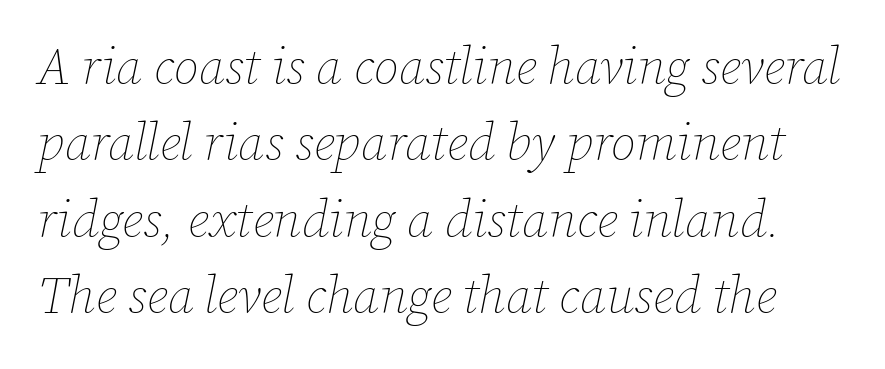
The image shows 51 px thin type, italic (leaning right); set normal line spacing (1.5x), normal letter spacing, not underlined; low stroke contrast and a medium x-height.
